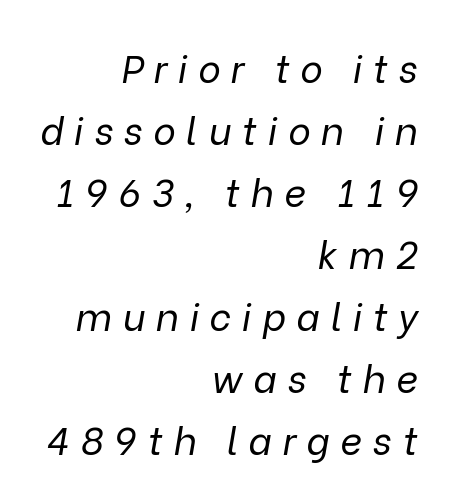
{"italic": "yes", "lean": "right", "slant_degrees": 9, "bold": "no", "weight": "regular", "width": "normal", "stroke_contrast": "low", "x_height": "medium", "monospaced": "no", "underline": "no", "align": "right", "line_spacing": "normal", "line_spacing_ratio": 1.63, "letter_spacing": "wide", "letter_spacing_em": 0.28, "glyph_px": 38}
